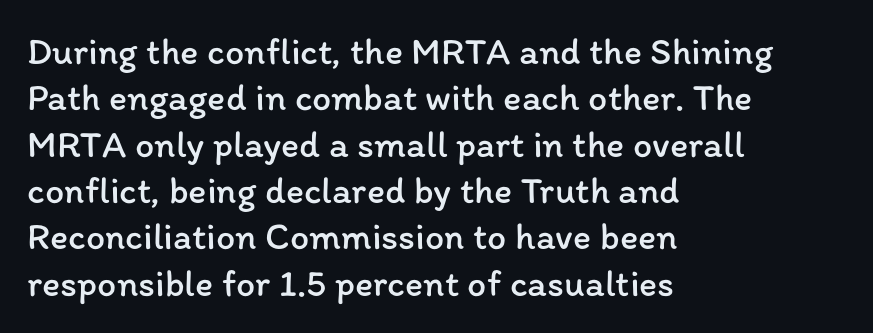
Q: Is the text bold? A: No.
Q: Is the text italic (slanted)? A: No, it is upright.
Q: Is the text underlined? A: No.
Q: How is the paragraph aligned? A: Left-aligned.
Q: Is the spacing between letters normal or unusually wide? A: Normal.
Q: Width (condensed, normal, or wide)? A: Normal.
Q: Stroke contrast? A: Low.
Q: x-height? A: Medium.
Q: Monospaced? A: No.
